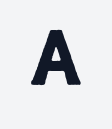
{"serif": "no", "italic": "no", "bold": "yes", "weight": "bold", "width": "normal", "stroke_contrast": "low", "x_height": "small", "monospaced": "no", "underline": "no", "letter_spacing": "wide", "letter_spacing_em": 0.25, "glyph_px": 72}
